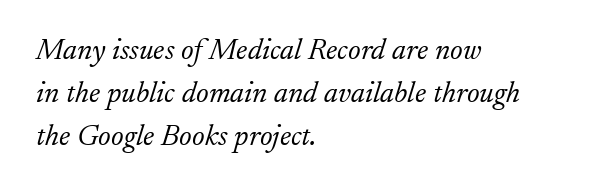
Q: Is the text bold? A: No.
Q: Is the text italic (slanted)? A: Yes, it leans right by about 17 degrees.
Q: Is the typeface a serif or a sans-serif typeface? A: Serif.
Q: Is the text underlined? A: No.
Q: How is the paragraph aligned? A: Left-aligned.
Q: Is the spacing between letters normal or unusually wide? A: Normal.
Q: Is the spacing between lines tight, normal or loose? A: Normal.
Q: Width (condensed, normal, or wide)? A: Normal.
Q: Stroke contrast? A: Low.
Q: x-height? A: Small.
Q: Monospaced? A: No.
